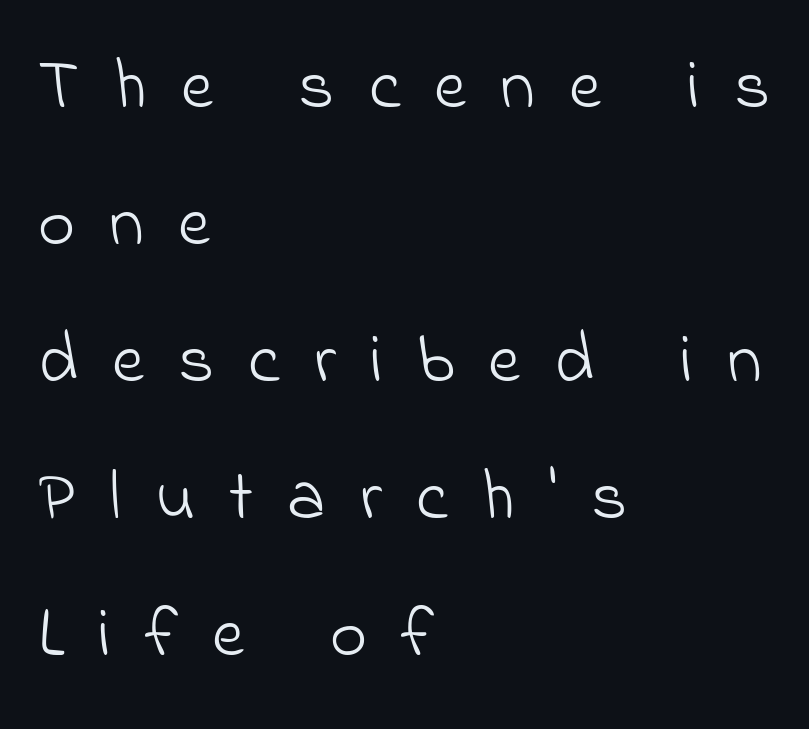
Q: Is the text bold? A: No.
Q: Is the typeface a serif or a sans-serif typeface? A: Sans-serif.
Q: Is the text underlined? A: No.
Q: How is the paragraph aligned? A: Left-aligned.
Q: Is the spacing between letters normal or unusually wide? A: Unusually wide.
Q: Is the spacing between lines tight, normal or loose? A: Loose.
Q: Width (condensed, normal, or wide)? A: Normal.
Q: Stroke contrast? A: Low.
Q: x-height? A: Small.
Q: Monospaced? A: No.
